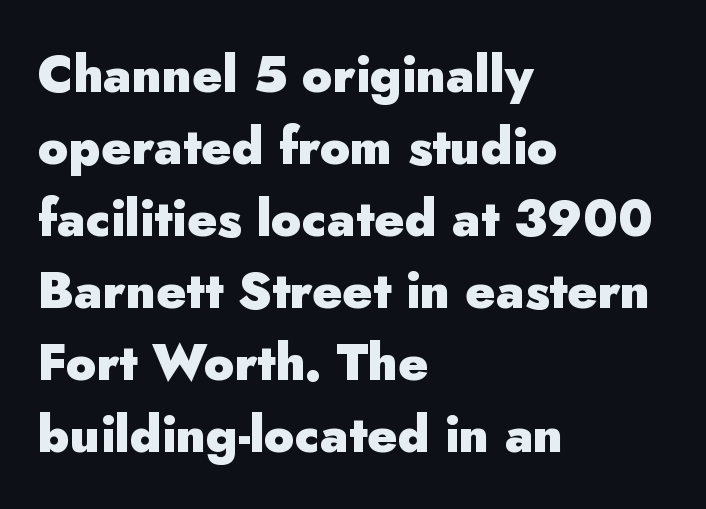
Letter spacing: default. Italic: no, the glyphs are upright roman. No word sits above an underline. Compared with an ordinary text face, these strokes are far heavier — a full bold. These lines are composed in type without serifs.
